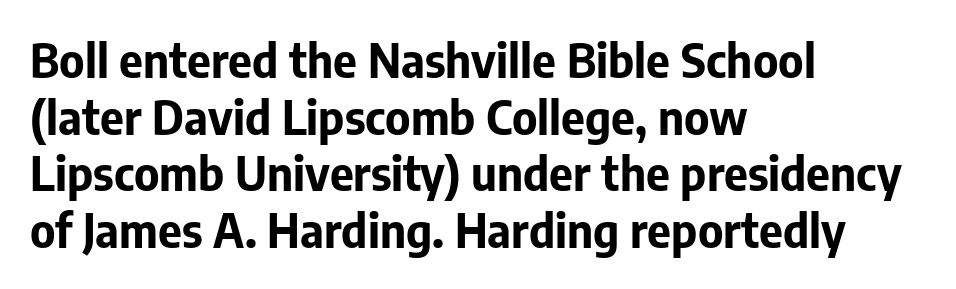
Q: Is the text bold? A: Yes.
Q: Is the text italic (slanted)? A: No, it is upright.
Q: Is the typeface a serif or a sans-serif typeface? A: Sans-serif.
Q: Is the text underlined? A: No.
Q: How is the paragraph aligned? A: Left-aligned.
Q: Is the spacing between letters normal or unusually wide? A: Normal.
Q: Width (condensed, normal, or wide)? A: Normal.
Q: Stroke contrast? A: Low.
Q: x-height? A: Medium.
Q: Monospaced? A: No.
